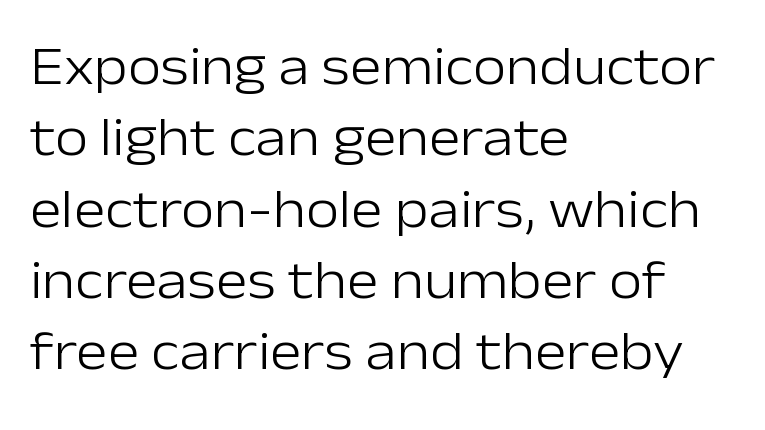
Q: Is the text bold? A: No.
Q: Is the text italic (slanted)? A: No, it is upright.
Q: Is the typeface a serif or a sans-serif typeface? A: Sans-serif.
Q: Is the text underlined? A: No.
Q: How is the paragraph aligned? A: Left-aligned.
Q: Is the spacing between letters normal or unusually wide? A: Normal.
Q: Is the spacing between lines tight, normal or loose? A: Normal.
Q: Width (condensed, normal, or wide)? A: Normal.
Q: Stroke contrast? A: Low.
Q: x-height? A: Medium.
Q: Monospaced? A: No.
